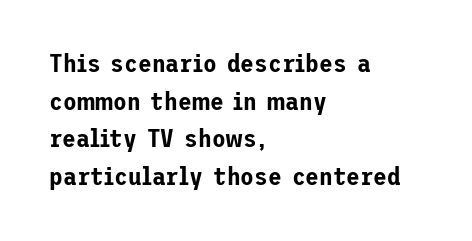
The image shows 25 px text type, upright; set left-aligned, normal line spacing (1.51x), normal letter spacing, not underlined.
